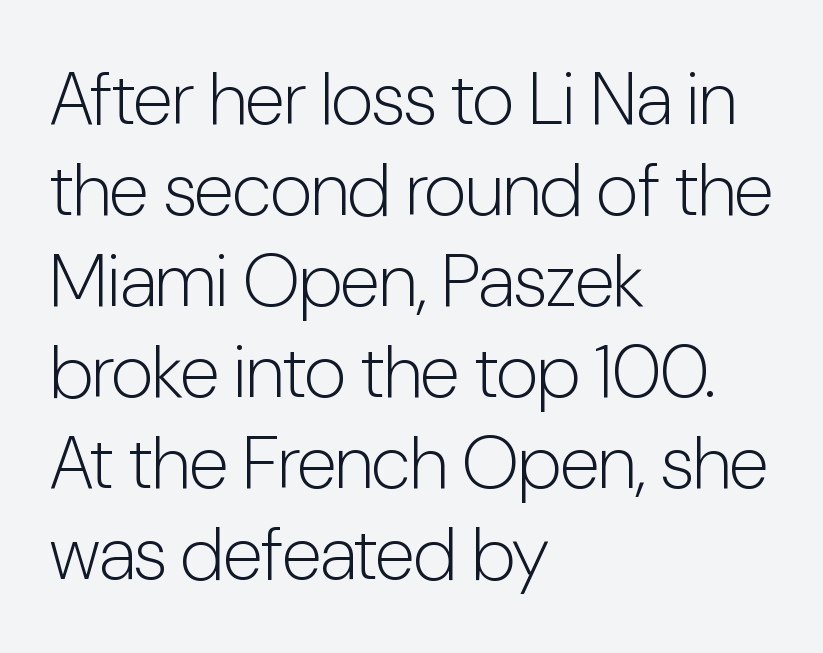
{"serif": "no", "italic": "no", "bold": "no", "weight": "light", "width": "condensed", "stroke_contrast": "low", "x_height": "medium", "monospaced": "no", "underline": "no", "align": "left", "line_spacing_ratio": 1.23, "letter_spacing": "normal", "letter_spacing_em": 0.0, "glyph_px": 74}
